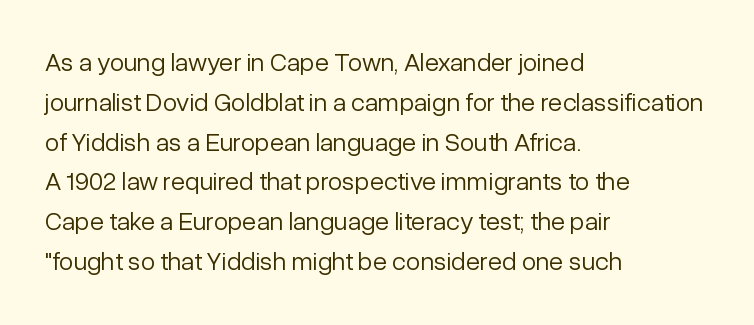
Nobody touched the tracking dial on this one. Line starts are locked; line ends wander. The block of text has a typical density, with ordinary space between rows. The glyphs are unaccompanied by any horizontal stroke below them. Notice how the stems are strictly vertical — no italics here. These glyphs show unthickened strokes, regular width or finer.
